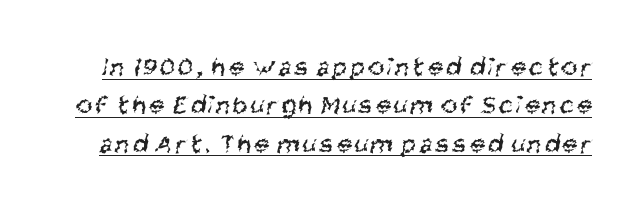
In designer terms, the underline attribute is active on this setting. How would I describe the line gaps? Plain and ordinary. Heaviness? Minimal to ordinary, like unemphasized prose.
